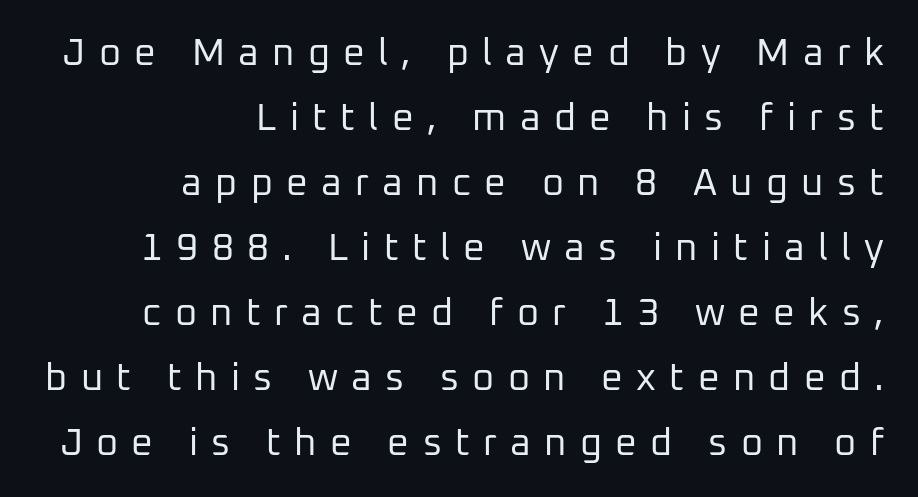
The ragged edge is on the left, which tells us the setting is flush right. Unlike a traditional serif, this face leaves its strokes unadorned. Each stroke keeps to a modest, everyday thickness or less. The type is letterspaced generously, with wide tracking. Do the letters lean? They stand straight. A typesetter would call this proportional, since set widths differ per character.
